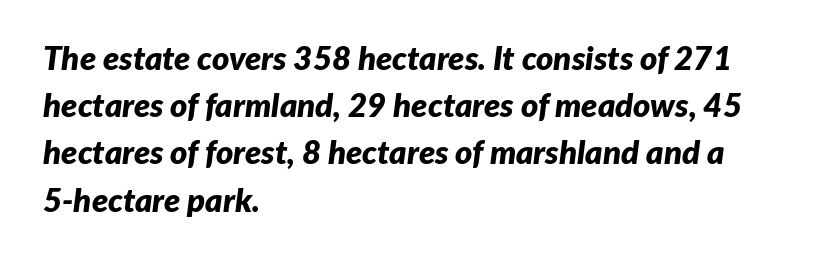
The image shows 33 px bold type, italic (leaning right); set left-aligned, normal line spacing (1.43x), normal letter spacing, not underlined; low stroke contrast and a medium x-height.
